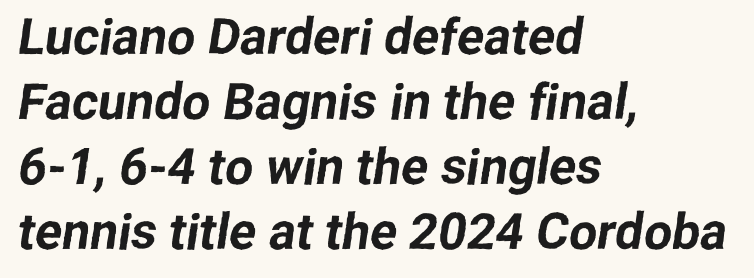
{"serif": "no", "width": "normal", "stroke_contrast": "low", "x_height": "medium", "monospaced": "no", "underline": "no", "align": "left", "line_spacing": "normal", "line_spacing_ratio": 1.3, "letter_spacing": "normal", "letter_spacing_em": 0.0, "glyph_px": 50}
